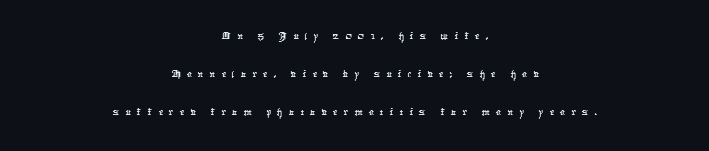
{"underline": "no", "align": "center", "line_spacing": "normal", "line_spacing_ratio": 1.47, "letter_spacing": "wide", "letter_spacing_em": 0.23, "glyph_px": 26}
